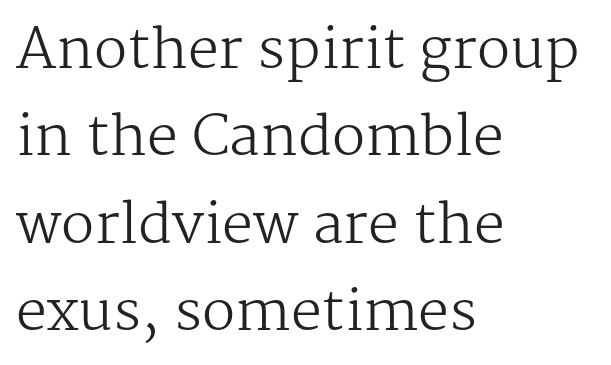
{"serif": "yes", "italic": "no", "bold": "no", "weight": "regular", "width": "normal", "stroke_contrast": "medium", "x_height": "medium", "monospaced": "no", "underline": "no", "align": "left", "line_spacing": "normal", "line_spacing_ratio": 1.59, "letter_spacing": "normal", "letter_spacing_em": 0.0, "glyph_px": 55}
